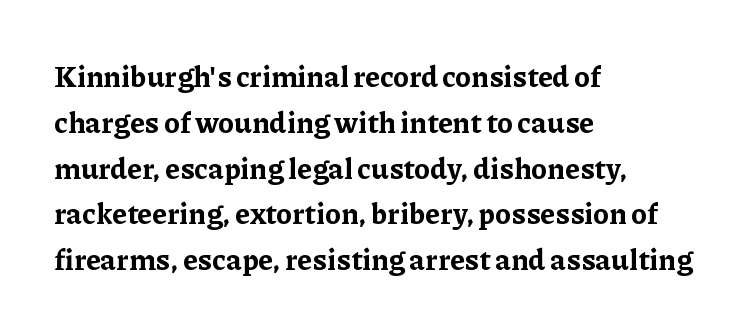
The type family on display is of the serif kind. The horizontal fit of the characters is conventional and even. The rendering uses natural spacing where letterforms have individual widths. Plain, unruled lines of type. Evenly set lines give the paragraph a standard silhouette. Is the block centered? No — it sits flush against the left margin.
